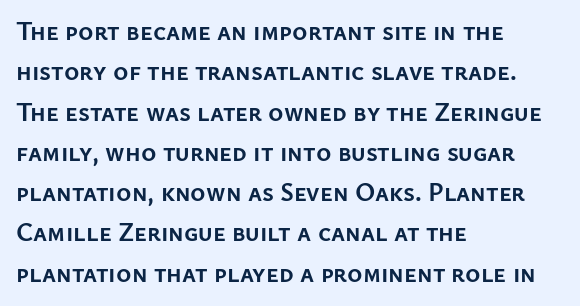
A classic flush-left, rag-right setting is used for this passage. Rows of type keep a routine distance in the vertical direction. Descenders are the only things crossing below the line. The strokes are fattened all the way to bold. Tracking value appears to be zero — textbook default spacing.
